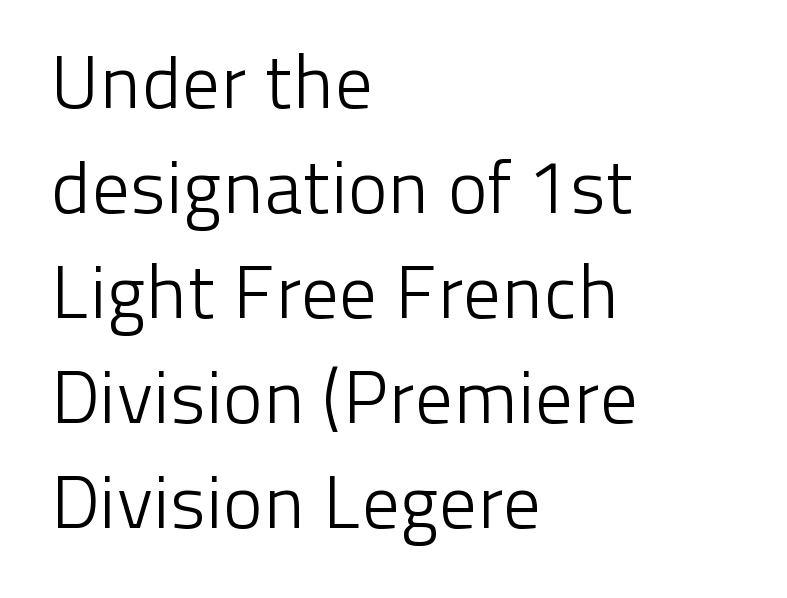
Q: Is the text bold? A: No.
Q: Is the text italic (slanted)? A: No, it is upright.
Q: Is the typeface a serif or a sans-serif typeface? A: Sans-serif.
Q: Is the text underlined? A: No.
Q: How is the paragraph aligned? A: Left-aligned.
Q: Is the spacing between letters normal or unusually wide? A: Normal.
Q: Is the spacing between lines tight, normal or loose? A: Normal.
Q: Width (condensed, normal, or wide)? A: Normal.
Q: Stroke contrast? A: Low.
Q: x-height? A: Medium.
Q: Monospaced? A: No.
